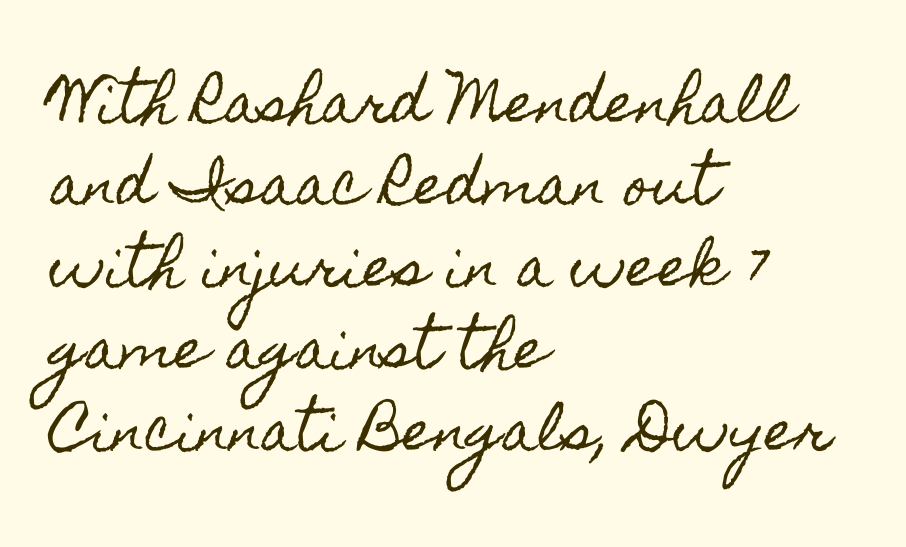
The passage shown is typed in a proportional face where columns would drift. The setting favours the left margin, as ordinary paragraphs usually do. A typesetter would call this leading conventional body-copy spacing.
